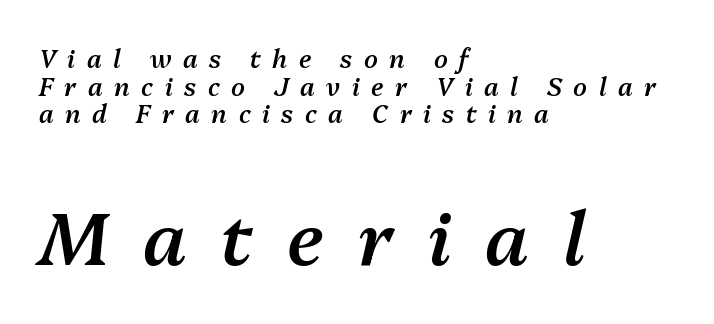
Compared with ordinary roman type, these characters are visibly tilted. These lines stack with their left ends in a neat column. The sample has been set in demibold, a notch under bold. Is this a fixed-width face? No — the glyphs have proportional, varying widths. In terms of letterspacing, this is a distinctly airy, spread setting. Honestly, there is no underline to notice here at all.
